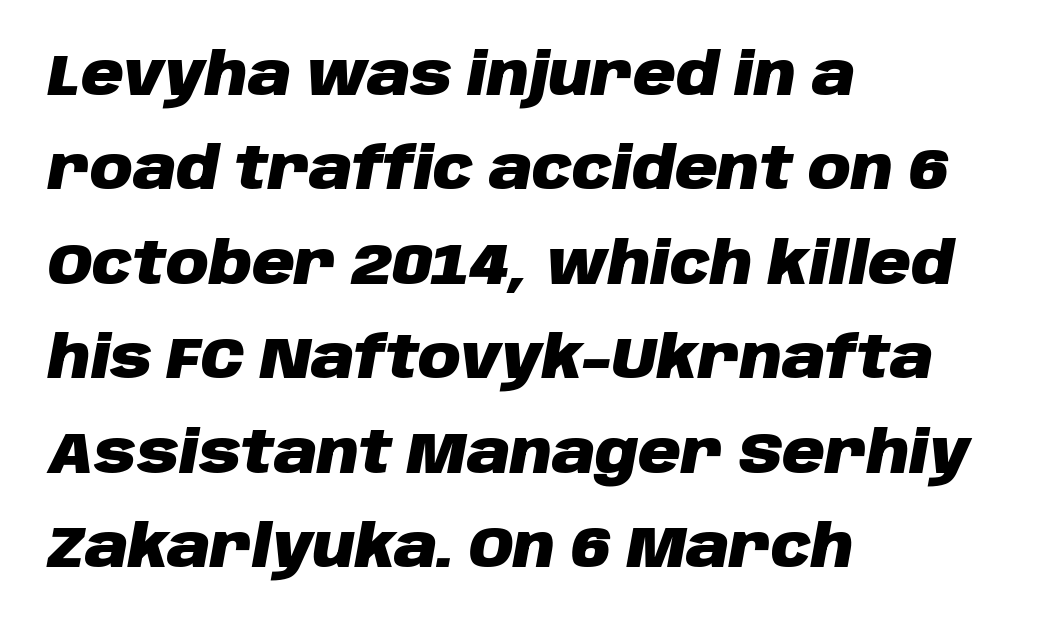
Q: Is the text bold? A: Yes.
Q: Is the text italic (slanted)? A: Yes, it leans right by about 10 degrees.
Q: Is the text underlined? A: No.
Q: How is the paragraph aligned? A: Left-aligned.
Q: Is the spacing between letters normal or unusually wide? A: Normal.
Q: Is the spacing between lines tight, normal or loose? A: Normal.
Q: Width (condensed, normal, or wide)? A: Normal.
Q: Stroke contrast? A: Low.
Q: x-height? A: Large.
Q: Monospaced? A: No.
